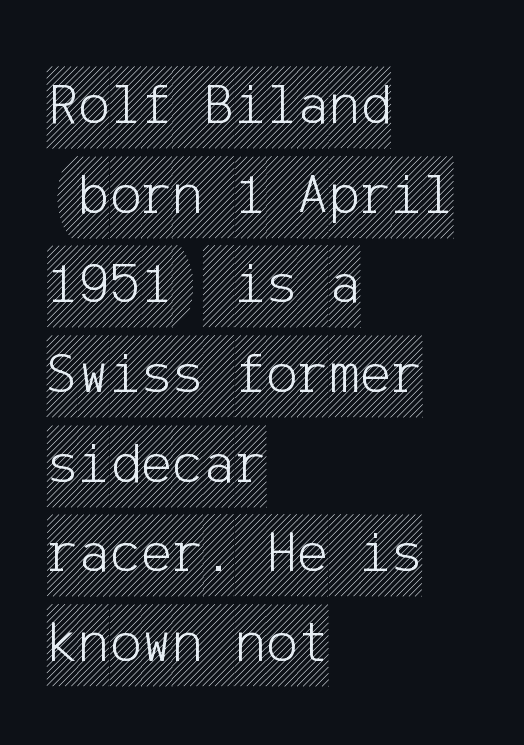
The image shows 59 px condensed type, upright; set left-aligned, normal line spacing (1.52x), normal letter spacing, not underlined; a large x-height.
